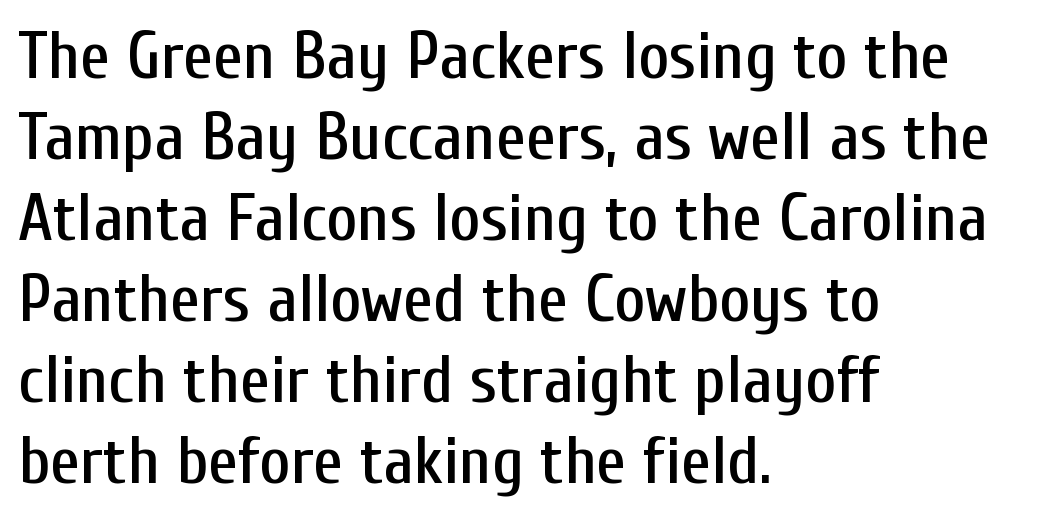
{"serif": "no", "italic": "no", "width": "condensed", "stroke_contrast": "low", "x_height": "medium", "monospaced": "no", "underline": "no", "align": "left", "line_spacing_ratio": 1.21, "letter_spacing": "normal", "letter_spacing_em": 0.0, "glyph_px": 67}
